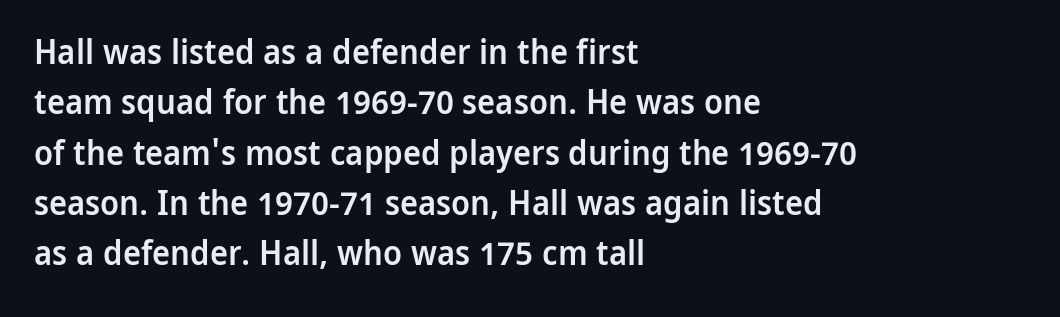
{"serif": "no", "italic": "no", "bold": "semi", "weight": "semibold", "width": "normal", "stroke_contrast": "low", "x_height": "medium", "monospaced": "no", "underline": "no", "align": "left", "line_spacing": "normal", "line_spacing_ratio": 1.48, "letter_spacing": "normal", "letter_spacing_em": 0.0, "glyph_px": 34}
